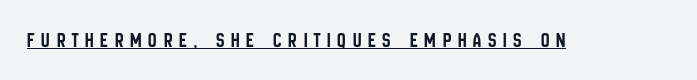
Rendered with straight, roman letterforms. Between one letter and the next there's a generous, obvious gap. This sample carries an underscore along the baseline area.
